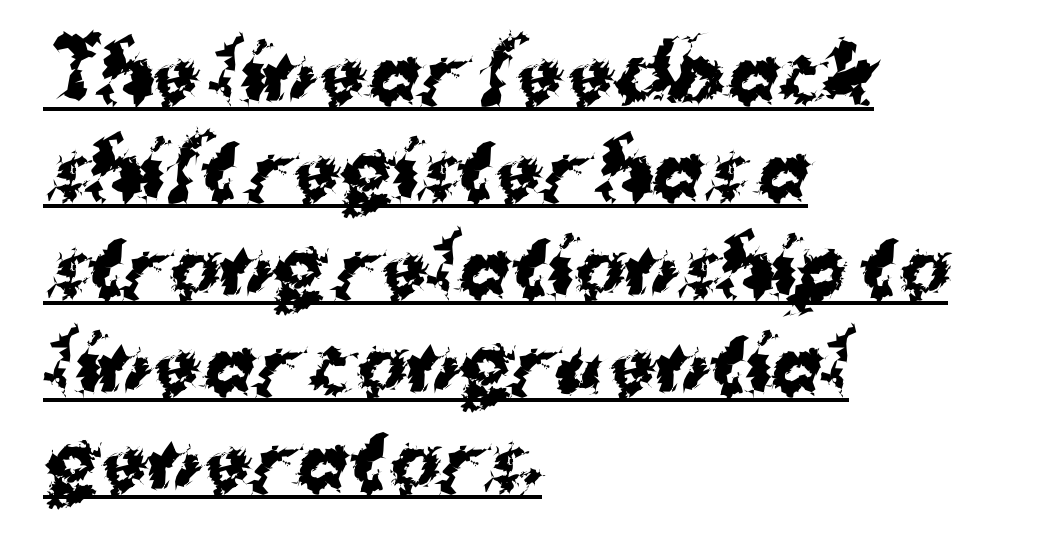
Q: Is the text bold? A: Yes.
Q: Is the typeface a serif or a sans-serif typeface? A: Sans-serif.
Q: Is the text underlined? A: Yes.
Q: How is the paragraph aligned? A: Left-aligned.
Q: Is the spacing between letters normal or unusually wide? A: Normal.
Q: Is the spacing between lines tight, normal or loose? A: Normal.
Q: Width (condensed, normal, or wide)? A: Normal.
Q: Stroke contrast? A: Medium.
Q: x-height? A: Medium.
Q: Monospaced? A: No.
